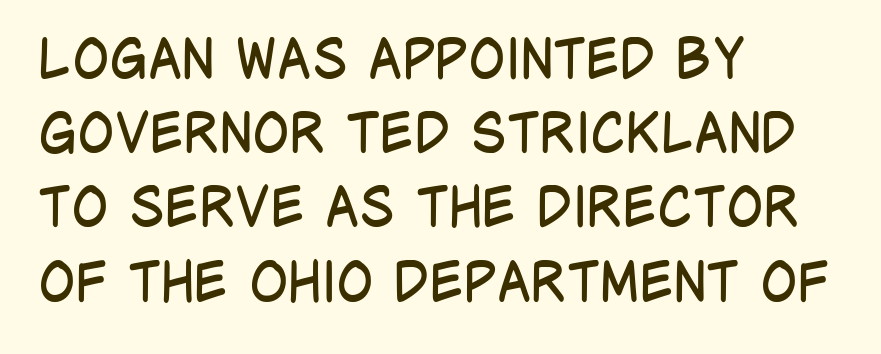
{"serif": "no", "italic": "no", "bold": "no", "weight": "regular", "width": "condensed", "stroke_contrast": "low", "x_height": "large", "monospaced": "no", "underline": "no", "align": "left", "line_spacing": "normal", "line_spacing_ratio": 1.35, "letter_spacing": "normal", "letter_spacing_em": 0.0, "glyph_px": 55}
